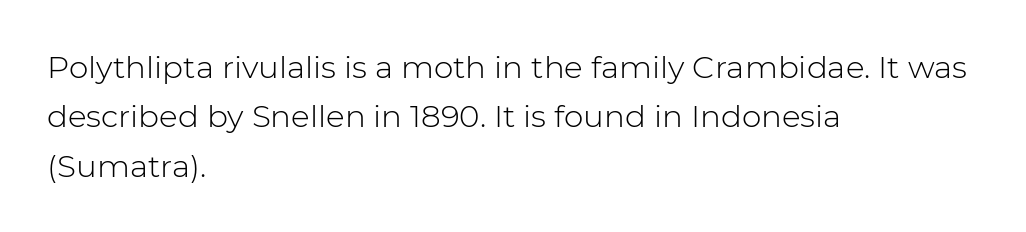
Q: Is the text bold? A: No.
Q: Is the text italic (slanted)? A: No, it is upright.
Q: Is the typeface a serif or a sans-serif typeface? A: Sans-serif.
Q: Is the text underlined? A: No.
Q: How is the paragraph aligned? A: Left-aligned.
Q: Is the spacing between letters normal or unusually wide? A: Normal.
Q: Is the spacing between lines tight, normal or loose? A: Normal.
Q: Width (condensed, normal, or wide)? A: Normal.
Q: Stroke contrast? A: Low.
Q: x-height? A: Medium.
Q: Monospaced? A: No.
